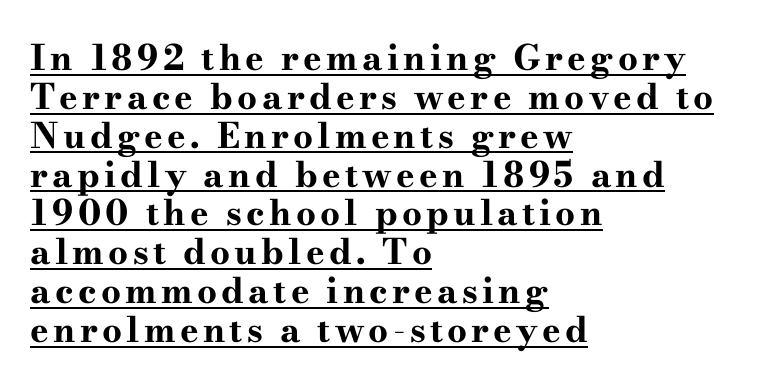
{"serif": "yes", "italic": "no", "bold": "yes", "weight": "bold", "width": "wide", "stroke_contrast": "high", "x_height": "small", "monospaced": "no", "underline": "yes", "align": "left", "line_spacing": "tight", "line_spacing_ratio": 1.11, "glyph_px": 35}
